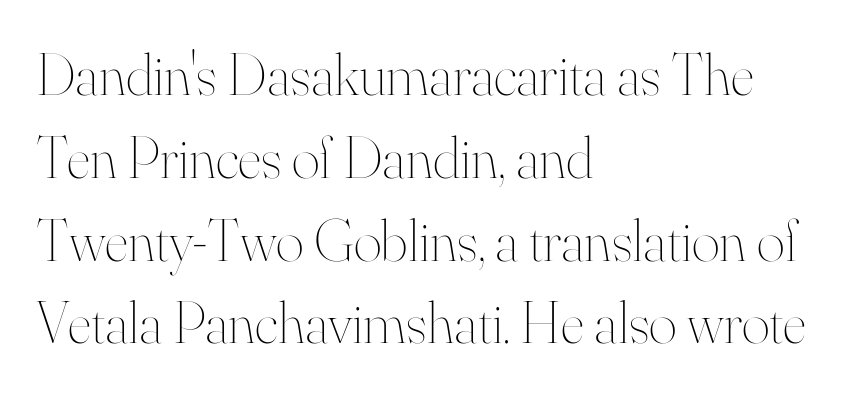
Q: Is the text bold? A: No.
Q: Is the text italic (slanted)? A: No, it is upright.
Q: Is the text underlined? A: No.
Q: How is the paragraph aligned? A: Left-aligned.
Q: Is the spacing between letters normal or unusually wide? A: Normal.
Q: Is the spacing between lines tight, normal or loose? A: Normal.
Q: Width (condensed, normal, or wide)? A: Normal.
Q: Stroke contrast? A: High.
Q: x-height? A: Small.
Q: Monospaced? A: No.
